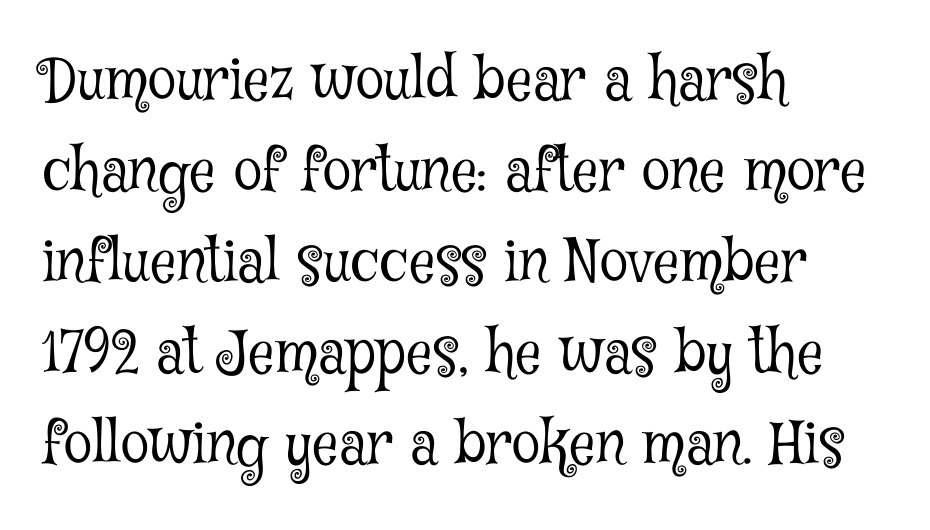
A typesetter would call this proportional, since set widths differ per character. Posture: straight, roman, zero tilt. The passage is arranged the way most books set body copy — flush left. Descender tails drop into unmarked territory. Weight: not bold — regular or lighter. Characters follow at the spacing the type designer built in.
